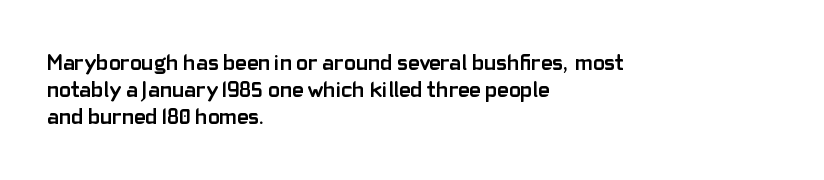
The image shows 22 px bold type, upright; set left-aligned, line spacing 1.23x, normal letter spacing, not underlined.
